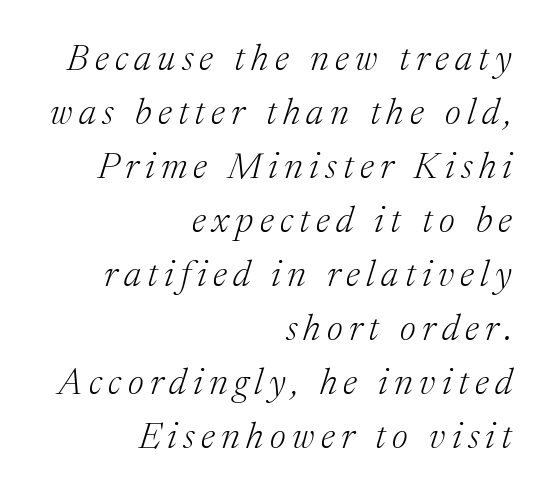
Q: Is the text bold? A: No.
Q: Is the text italic (slanted)? A: Yes, it leans right by about 17 degrees.
Q: Is the typeface a serif or a sans-serif typeface? A: Serif.
Q: Is the text underlined? A: No.
Q: How is the paragraph aligned? A: Right-aligned.
Q: Is the spacing between lines tight, normal or loose? A: Normal.
Q: Width (condensed, normal, or wide)? A: Normal.
Q: Stroke contrast? A: Medium.
Q: x-height? A: Medium.
Q: Monospaced? A: No.
